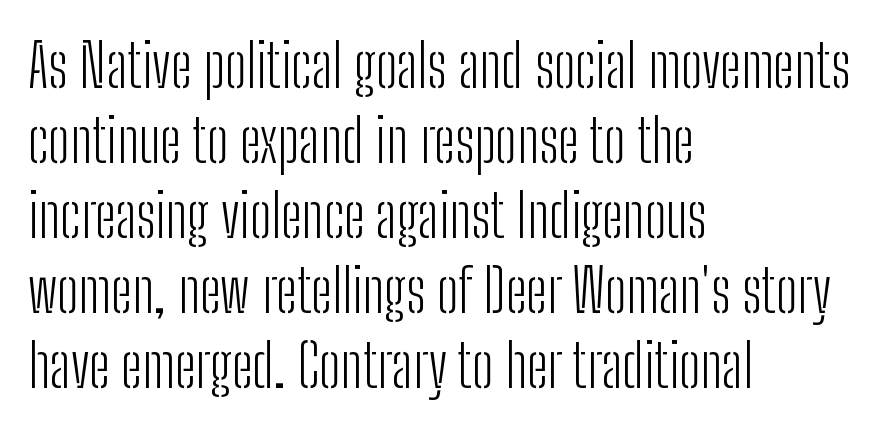
Stroke terminals: plain, sans-serif. The block of text has a typical density, with ordinary space between rows. Think of a printed novel: that variable character pitch is what you see here. Compared with a typical body face, this is equally light or lighter still. The paragraph shown leans on its left margin.
